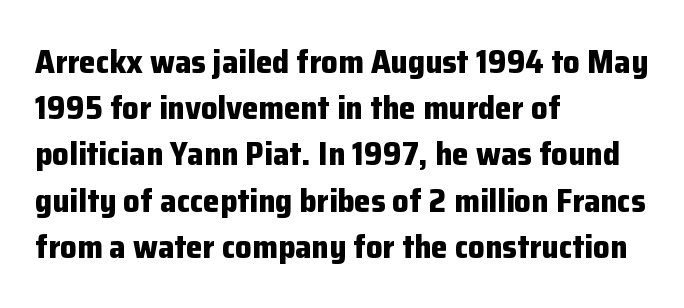
Q: Is the text bold? A: Yes.
Q: Is the text italic (slanted)? A: No, it is upright.
Q: Is the typeface a serif or a sans-serif typeface? A: Sans-serif.
Q: Is the text underlined? A: No.
Q: How is the paragraph aligned? A: Left-aligned.
Q: Is the spacing between letters normal or unusually wide? A: Normal.
Q: Is the spacing between lines tight, normal or loose? A: Normal.
Q: Width (condensed, normal, or wide)? A: Normal.
Q: Stroke contrast? A: Low.
Q: x-height? A: Medium.
Q: Monospaced? A: No.
